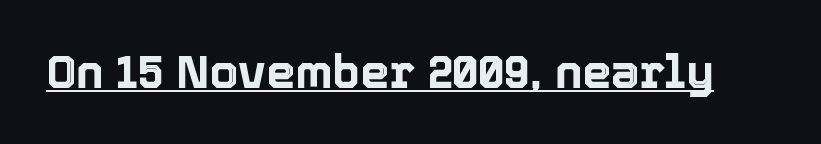
The image shows 46 px text type, upright; set normal letter spacing, underlined; a medium x-height.
